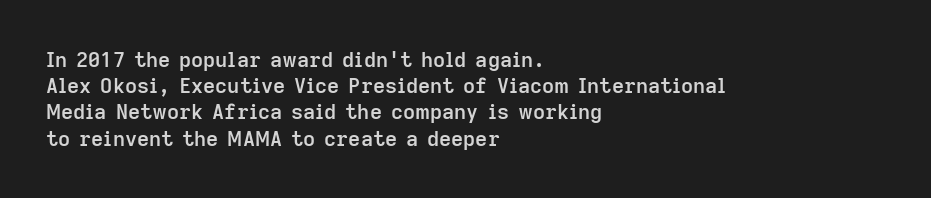
The image shows 21 px text type, upright; set left-aligned, normal line spacing (1.25x), normal letter spacing, not underlined.
